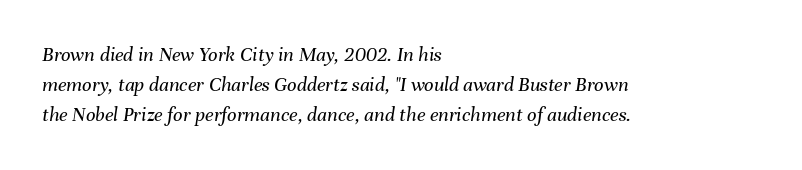
{"italic": "yes", "lean": "right", "slant_degrees": 8, "bold": "no", "underline": "no", "align": "left", "line_spacing": "normal", "line_spacing_ratio": 1.44, "letter_spacing": "normal", "letter_spacing_em": 0.0, "glyph_px": 21}
